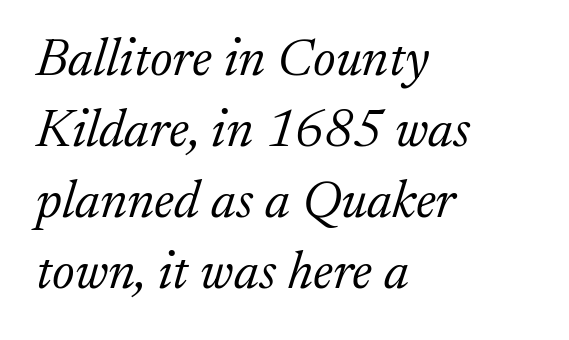
The image shows 53 px light serif type, italic (leaning right); set left-aligned, normal line spacing (1.34x), normal letter spacing, not underlined; low stroke contrast and a medium x-height.
